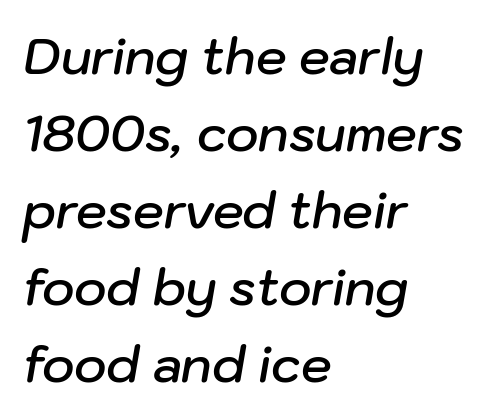
Q: Is the text bold? A: Semi-bold.
Q: Is the text italic (slanted)? A: Yes, it leans right by about 10 degrees.
Q: Is the text underlined? A: No.
Q: How is the paragraph aligned? A: Left-aligned.
Q: Is the spacing between letters normal or unusually wide? A: Normal.
Q: Is the spacing between lines tight, normal or loose? A: Normal.
Q: Width (condensed, normal, or wide)? A: Normal.
Q: Stroke contrast? A: Low.
Q: x-height? A: Medium.
Q: Monospaced? A: No.
